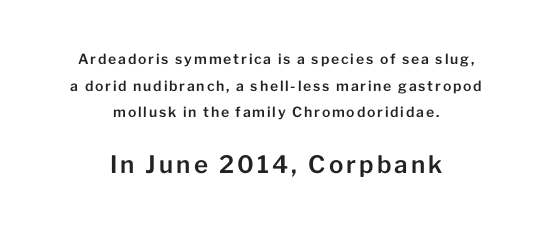
{"italic": "no", "underline": "no", "align": "center", "line_spacing": "loose", "line_spacing_ratio": 1.91, "larger_block": "second", "size_ratio": 1.71, "glyph_px": 24}
